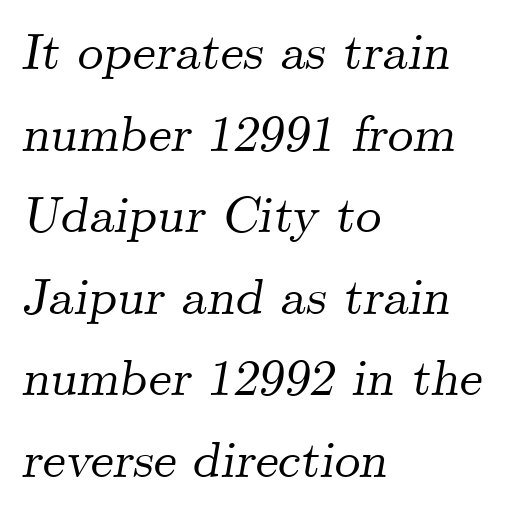
Q: Is the text italic (slanted)? A: Yes, it leans right by about 9 degrees.
Q: Is the typeface a serif or a sans-serif typeface? A: Serif.
Q: Is the text underlined? A: No.
Q: How is the paragraph aligned? A: Left-aligned.
Q: Is the spacing between letters normal or unusually wide? A: Normal.
Q: Is the spacing between lines tight, normal or loose? A: Normal.
Q: Width (condensed, normal, or wide)? A: Normal.
Q: Stroke contrast? A: Medium.
Q: x-height? A: Small.
Q: Monospaced? A: No.
